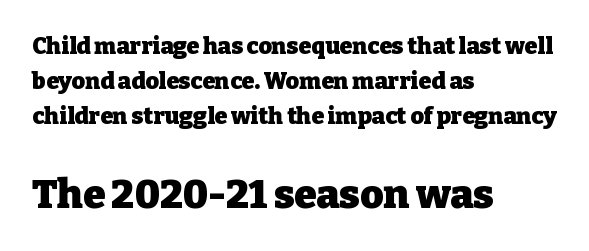
Q: Is the text bold? A: Yes.
Q: Is the text italic (slanted)? A: No, it is upright.
Q: Is the typeface a serif or a sans-serif typeface? A: Serif.
Q: Is the text underlined? A: No.
Q: How is the paragraph aligned? A: Left-aligned.
Q: Is the spacing between letters normal or unusually wide? A: Normal.
Q: Is the spacing between lines tight, normal or loose? A: Normal.
Q: Which block of text is set in a larger size, the first (top) or the second (bottom)? A: The second (bottom) one.
Q: Width (condensed, normal, or wide)? A: Normal.
Q: Stroke contrast? A: Low.
Q: x-height? A: Medium.
Q: Monospaced? A: No.
